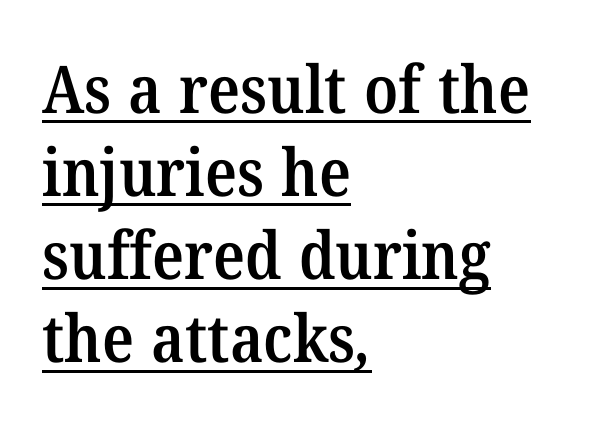
The image shows 66 px semibold serif type; set left-aligned, normal line spacing (1.26x), normal letter spacing, underlined; medium stroke contrast and a medium x-height.
